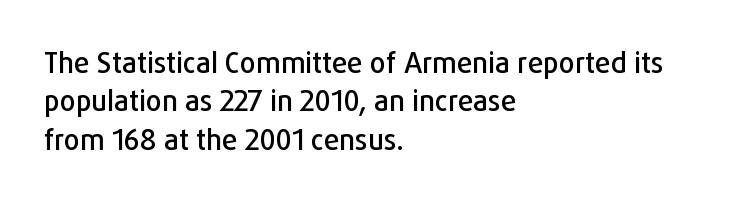
{"serif": "no", "italic": "no", "width": "normal", "stroke_contrast": "low", "x_height": "medium", "monospaced": "no", "underline": "no", "align": "left", "line_spacing": "normal", "line_spacing_ratio": 1.37, "letter_spacing": "normal", "letter_spacing_em": 0.0, "glyph_px": 28}
